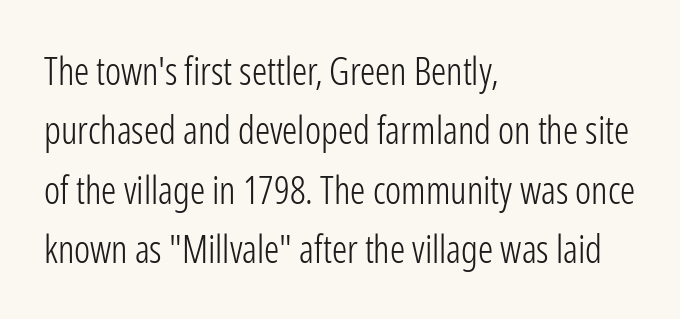
The image shows 38 px light, condensed sans-serif type, upright; set left-aligned, normal line spacing (1.56x), normal letter spacing, not underlined; low stroke contrast and a medium x-height.
